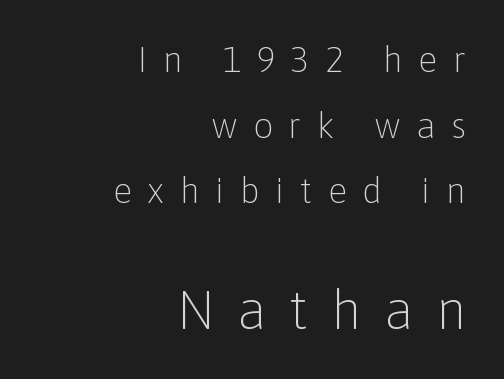
{"serif": "no", "italic": "no", "bold": "no", "weight": "light", "width": "normal", "stroke_contrast": "low", "x_height": "medium", "monospaced": "no", "underline": "no", "align": "right", "line_spacing_ratio": 1.82, "letter_spacing": "wide", "letter_spacing_em": 0.42, "larger_block": "second", "size_ratio": 1.5, "glyph_px": 54}
